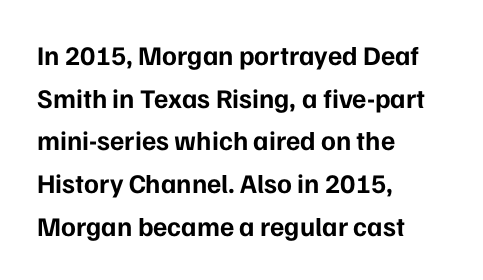
Q: Is the text bold? A: Yes.
Q: Is the text italic (slanted)? A: No, it is upright.
Q: Is the text underlined? A: No.
Q: How is the paragraph aligned? A: Left-aligned.
Q: Is the spacing between letters normal or unusually wide? A: Normal.
Q: Is the spacing between lines tight, normal or loose? A: Normal.
